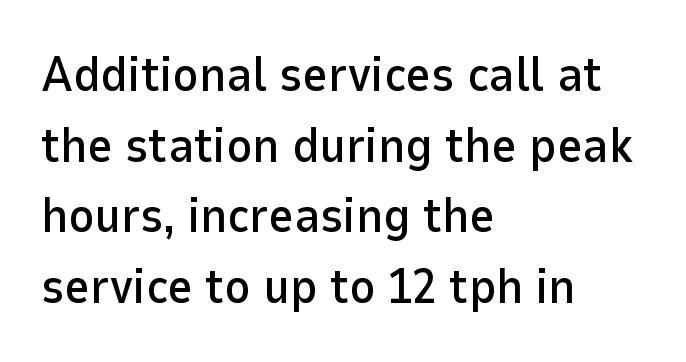
{"serif": "no", "italic": "no", "width": "normal", "stroke_contrast": "low", "x_height": "medium", "monospaced": "no", "underline": "no", "align": "left", "line_spacing": "normal", "line_spacing_ratio": 1.44, "letter_spacing": "normal", "letter_spacing_em": 0.0, "glyph_px": 49}
